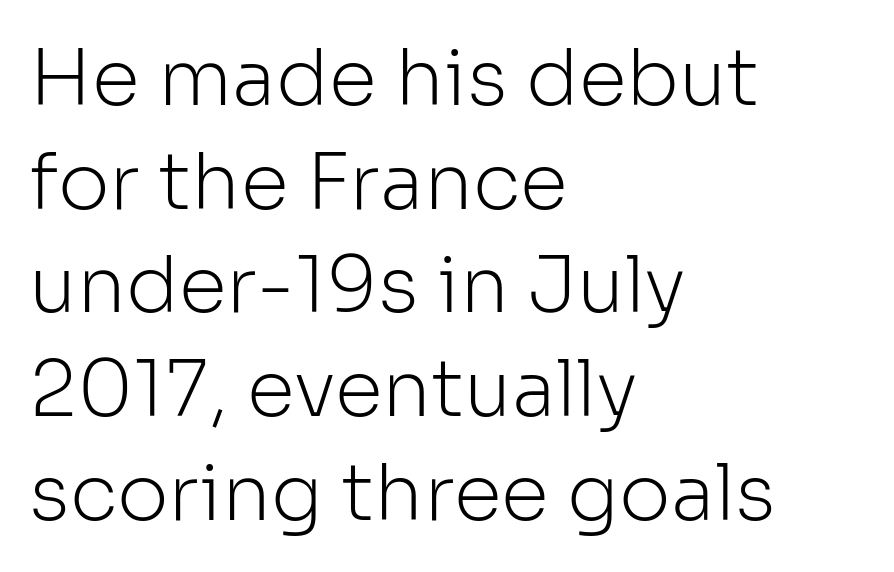
Q: Is the text bold? A: No.
Q: Is the text italic (slanted)? A: No, it is upright.
Q: Is the typeface a serif or a sans-serif typeface? A: Sans-serif.
Q: Is the text underlined? A: No.
Q: How is the paragraph aligned? A: Left-aligned.
Q: Is the spacing between letters normal or unusually wide? A: Normal.
Q: Is the spacing between lines tight, normal or loose? A: Normal.
Q: Width (condensed, normal, or wide)? A: Normal.
Q: Stroke contrast? A: Low.
Q: x-height? A: Medium.
Q: Monospaced? A: No.
